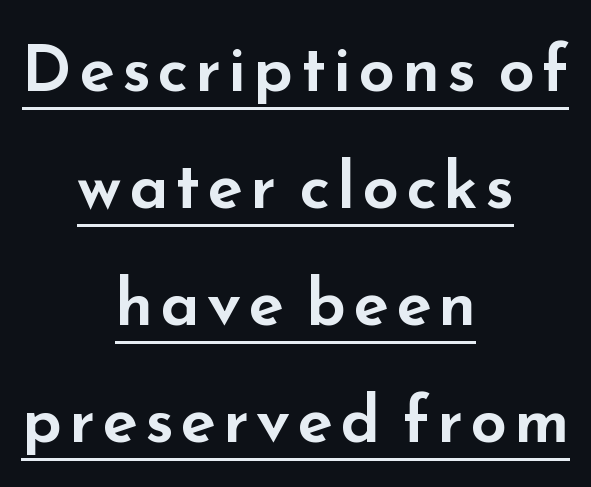
The image shows 65 px wide sans-serif type, upright; set centered, line spacing 1.8x, underlined; low stroke contrast and a small x-height.
